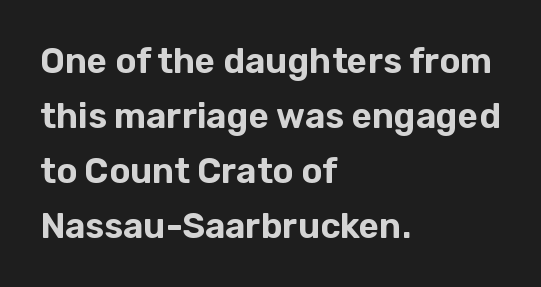
The image shows 35 px sans-serif type, upright; set left-aligned, normal line spacing (1.57x), normal letter spacing, not underlined; low stroke contrast and a medium x-height.
